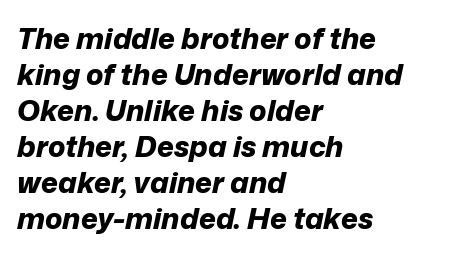
The image shows 29 px bold type, italic (leaning right); set left-aligned, line spacing 1.24x, normal letter spacing, not underlined; low stroke contrast and a medium x-height.
